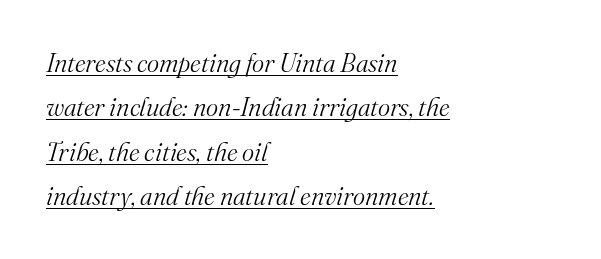
Weight class: somewhere from thin through regular. There is no visible air inserted between adjacent glyphs. Looks like someone drew a line under every word here. Alignment: flush left. In terms of posture, this sample is oblique.
